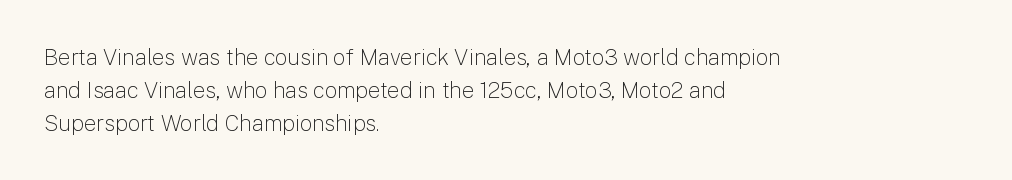
The image shows 22 px text type, upright; set left-aligned, normal line spacing (1.49x), normal letter spacing, not underlined.
